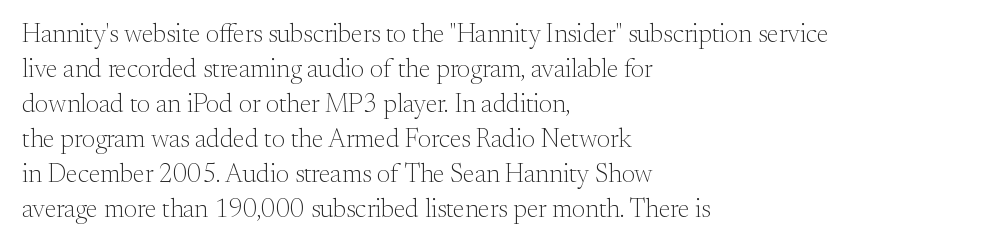
{"italic": "no", "bold": "no", "underline": "no", "align": "left", "line_spacing": "normal", "line_spacing_ratio": 1.35, "letter_spacing": "normal", "letter_spacing_em": 0.0, "glyph_px": 26}
